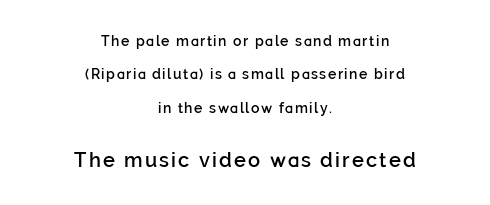
{"italic": "no", "bold": "semi", "underline": "no", "align": "center", "line_spacing": "loose", "line_spacing_ratio": 2.39, "larger_block": "second", "size_ratio": 1.43, "glyph_px": 20}
